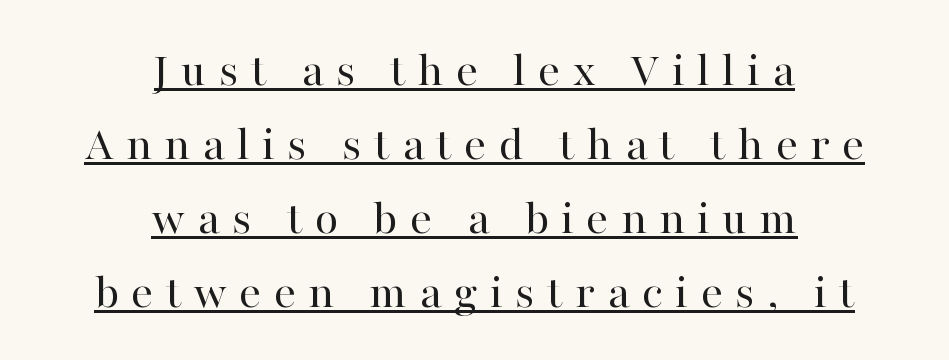
Q: Is the text bold? A: No.
Q: Is the text italic (slanted)? A: No, it is upright.
Q: Is the typeface a serif or a sans-serif typeface? A: Serif.
Q: Is the text underlined? A: Yes.
Q: How is the paragraph aligned? A: Centered.
Q: Is the spacing between letters normal or unusually wide? A: Unusually wide.
Q: Is the spacing between lines tight, normal or loose? A: Normal.
Q: Width (condensed, normal, or wide)? A: Normal.
Q: Stroke contrast? A: High.
Q: x-height? A: Medium.
Q: Monospaced? A: No.
